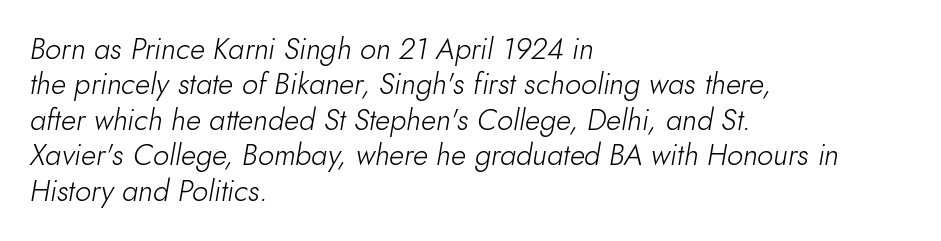
Q: Is the text bold? A: No.
Q: Is the text italic (slanted)? A: Yes, it leans right by about 10 degrees.
Q: Is the text underlined? A: No.
Q: How is the paragraph aligned? A: Left-aligned.
Q: Is the spacing between letters normal or unusually wide? A: Normal.
Q: Width (condensed, normal, or wide)? A: Normal.
Q: Stroke contrast? A: Low.
Q: x-height? A: Small.
Q: Monospaced? A: No.
